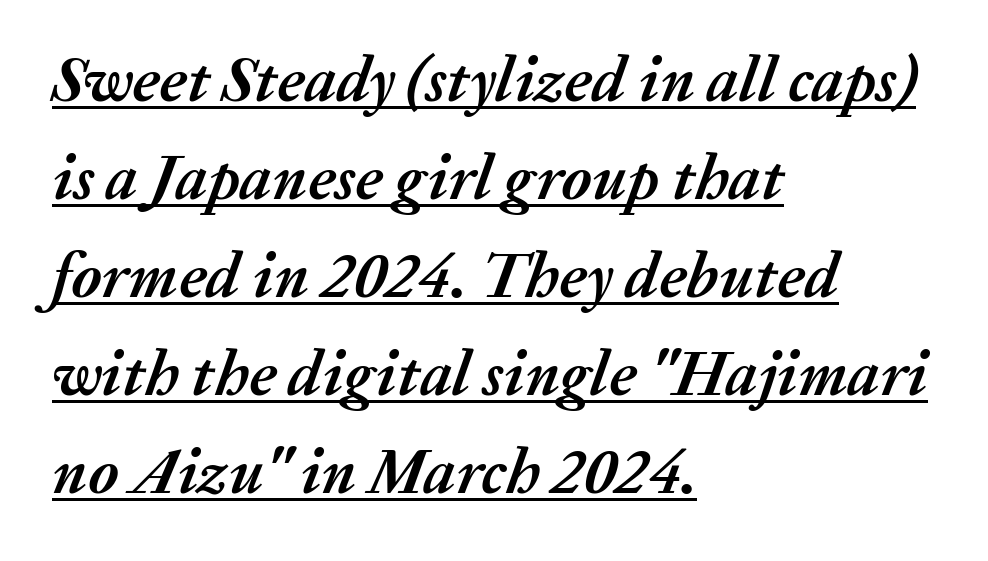
{"italic": "yes", "lean": "right", "slant_degrees": 20, "bold": "yes", "weight": "semibold", "width": "normal", "stroke_contrast": "medium", "x_height": "medium", "monospaced": "no", "underline": "yes", "align": "left", "line_spacing": "normal", "line_spacing_ratio": 1.53, "letter_spacing": "normal", "letter_spacing_em": 0.0, "glyph_px": 64}
